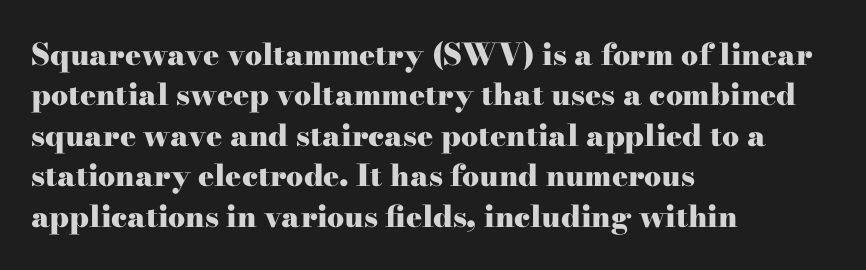
{"serif": "yes", "italic": "no", "bold": "yes", "weight": "heavy", "width": "wide", "stroke_contrast": "high", "x_height": "small", "monospaced": "no", "underline": "no", "align": "left", "line_spacing": "normal", "line_spacing_ratio": 1.35, "letter_spacing": "normal", "letter_spacing_em": 0.0, "glyph_px": 30}
